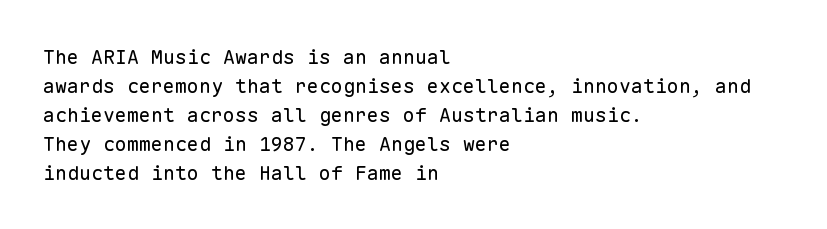
The image shows 20 px text type, upright; set left-aligned, normal line spacing (1.45x), normal letter spacing, not underlined.
